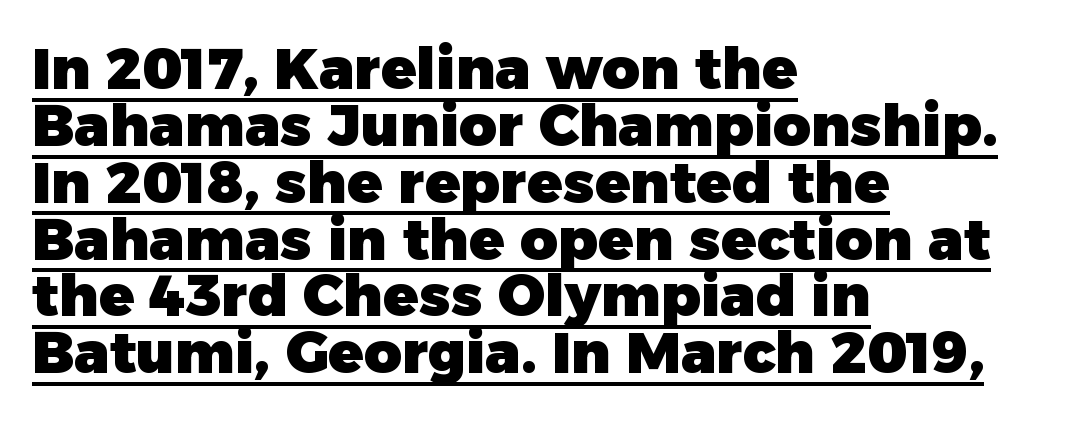
{"serif": "no", "italic": "no", "bold": "yes", "weight": "heavy", "width": "normal", "stroke_contrast": "low", "x_height": "medium", "monospaced": "no", "underline": "yes", "align": "left", "line_spacing": "tight", "line_spacing_ratio": 0.98, "letter_spacing": "normal", "letter_spacing_em": 0.0, "glyph_px": 58}
